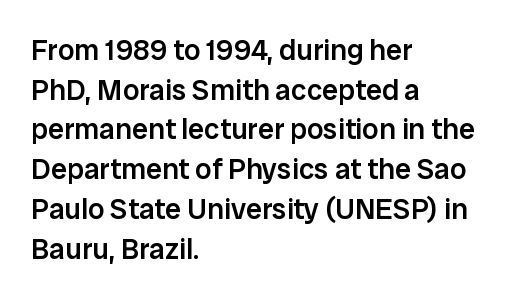
{"serif": "no", "italic": "no", "bold": "semi", "weight": "semibold", "width": "normal", "stroke_contrast": "low", "x_height": "medium", "monospaced": "no", "underline": "no", "align": "left", "line_spacing": "normal", "line_spacing_ratio": 1.37, "letter_spacing": "normal", "letter_spacing_em": 0.0, "glyph_px": 29}
